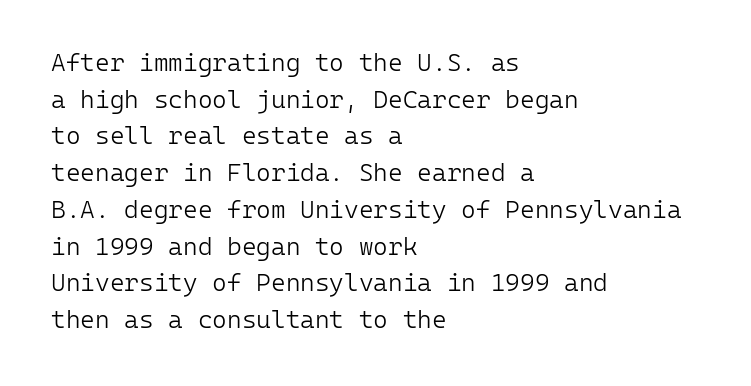
Q: Is the text bold? A: No.
Q: Is the text italic (slanted)? A: No, it is upright.
Q: Is the text underlined? A: No.
Q: How is the paragraph aligned? A: Left-aligned.
Q: Is the spacing between letters normal or unusually wide? A: Normal.
Q: Is the spacing between lines tight, normal or loose? A: Normal.
